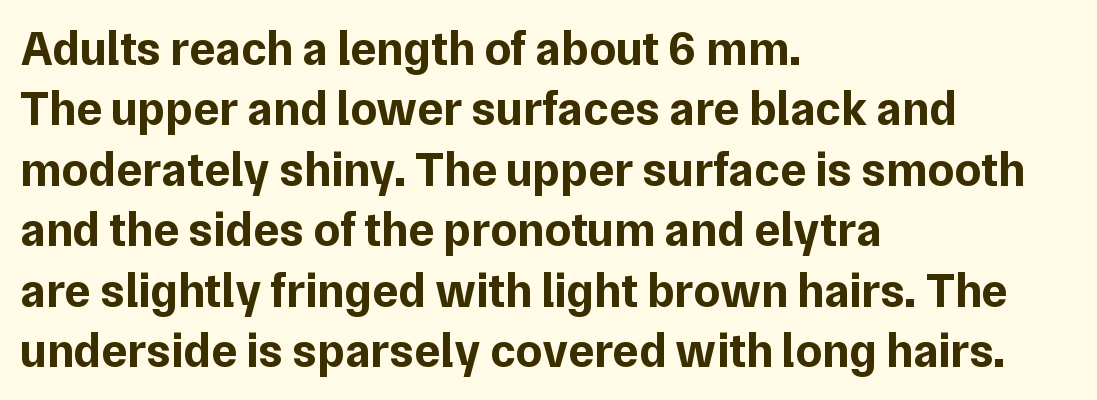
{"serif": "no", "italic": "no", "bold": "yes", "weight": "bold", "width": "normal", "stroke_contrast": "low", "x_height": "medium", "monospaced": "no", "underline": "no", "align": "left", "line_spacing": "normal", "line_spacing_ratio": 1.26, "letter_spacing": "normal", "letter_spacing_em": 0.0, "glyph_px": 48}
